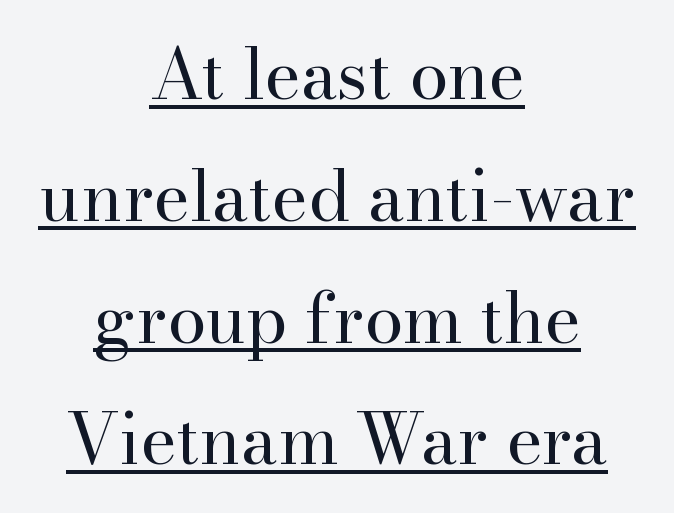
Q: Is the text bold? A: No.
Q: Is the text italic (slanted)? A: No, it is upright.
Q: Is the typeface a serif or a sans-serif typeface? A: Serif.
Q: Is the text underlined? A: Yes.
Q: How is the paragraph aligned? A: Centered.
Q: Is the spacing between letters normal or unusually wide? A: Normal.
Q: Width (condensed, normal, or wide)? A: Normal.
Q: Stroke contrast? A: High.
Q: x-height? A: Small.
Q: Monospaced? A: No.
